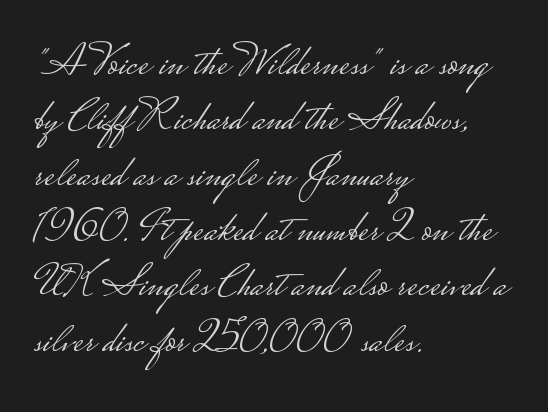
The image shows 45 px light, wide sans-serif type; set left-aligned, line spacing 1.23x, normal letter spacing, not underlined; low stroke contrast.
